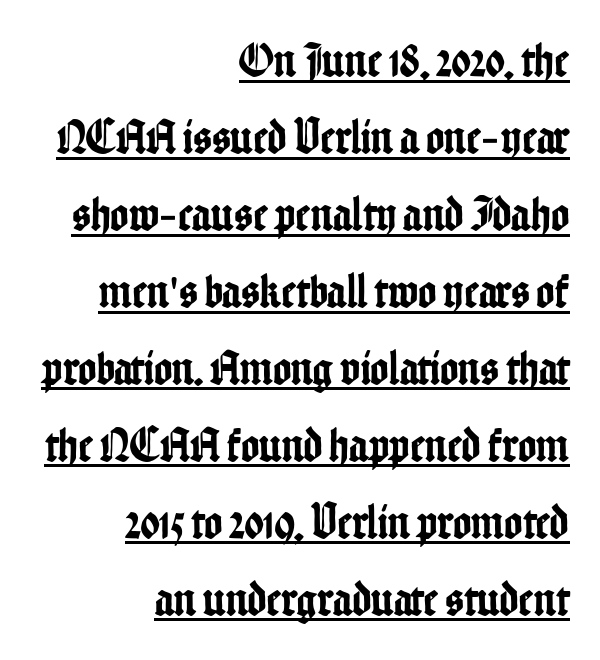
The image shows 49 px condensed sans-serif type, upright; set right-aligned, normal line spacing (1.57x), normal letter spacing, underlined; low stroke contrast and a medium x-height.
